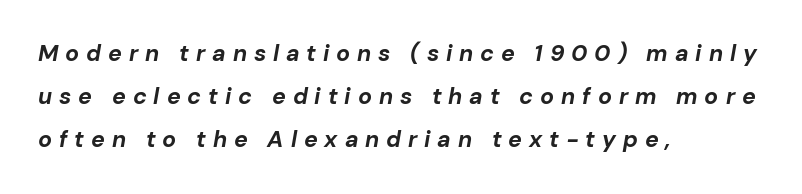
The image shows 23 px bold type, italic (leaning right); set left-aligned, line spacing 1.87x, unusually wide letter spacing (+0.3 em), not underlined.
